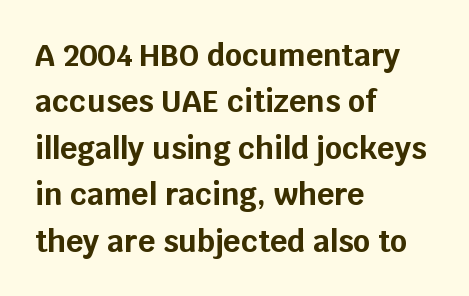
Compared with a centered layout, this one pins lines to the left instead. Proportional: the letters do not fall into vertical columns. Notice how descenders clear the ascenders below comfortably — that's standard leading. Chunky letters — that's bold for sure.
